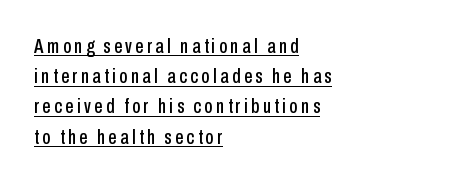
Interline gaps are of average width in this sample. This sample is left-justified, so line endings fall wherever the words run out. Nope, not italic — everything's standing straight. The face used here appears with an underline applied.
